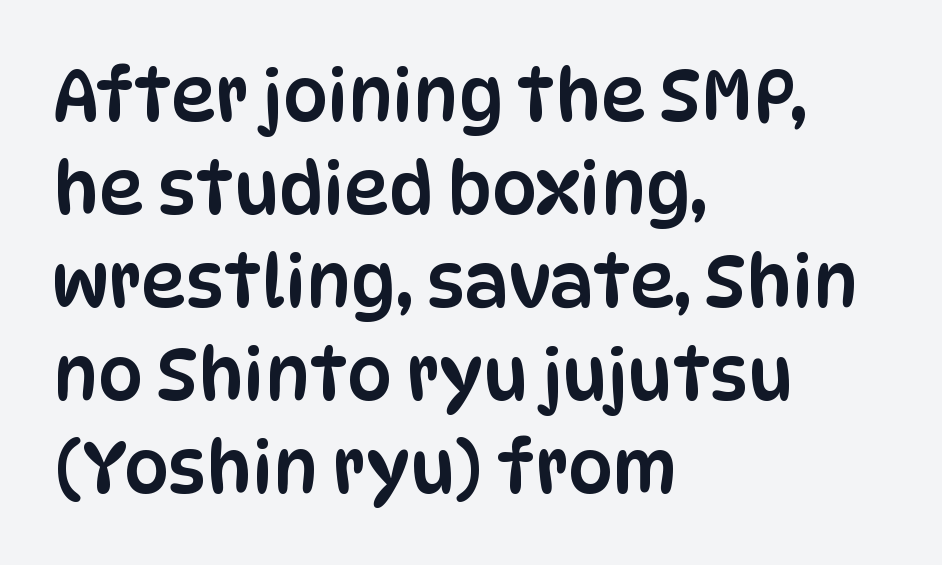
The image shows 71 px condensed sans-serif type, upright; set left-aligned, normal line spacing (1.31x), normal letter spacing, not underlined; low stroke contrast and a large x-height.
